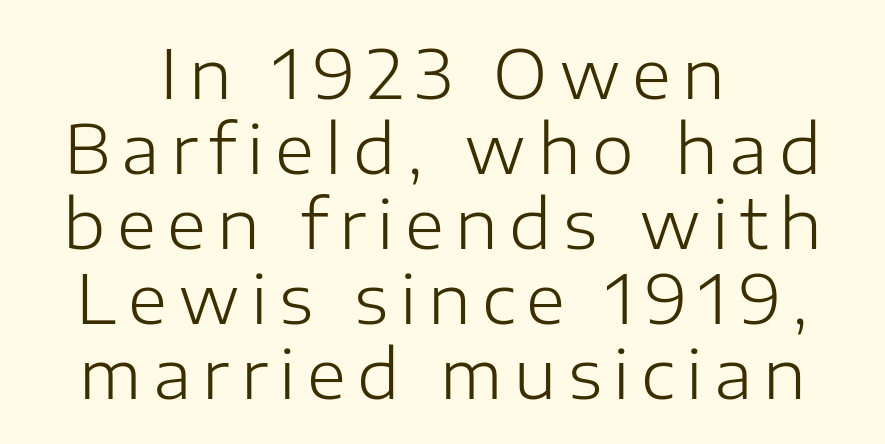
{"serif": "no", "italic": "no", "bold": "no", "weight": "light", "width": "normal", "stroke_contrast": "low", "x_height": "medium", "monospaced": "no", "underline": "no", "align": "center", "line_spacing": "tight", "line_spacing_ratio": 1.12, "glyph_px": 67}
